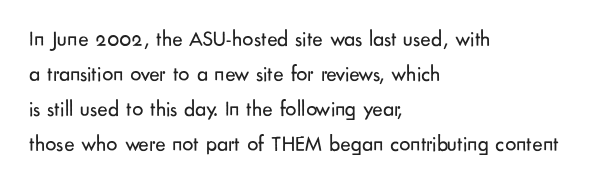
Every stem runs plumb, perpendicular to the baseline. Ink coverage per letter is moderate at most. Does extra space separate the letters? No, they use regular spacing. Line starts are locked; line ends wander. If you measured baseline to baseline, you'd find a middling distance.
